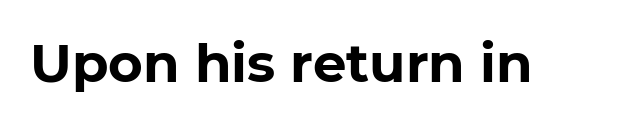
The image shows 53 px bold sans-serif type; set normal letter spacing, not underlined; low stroke contrast and a medium x-height.
